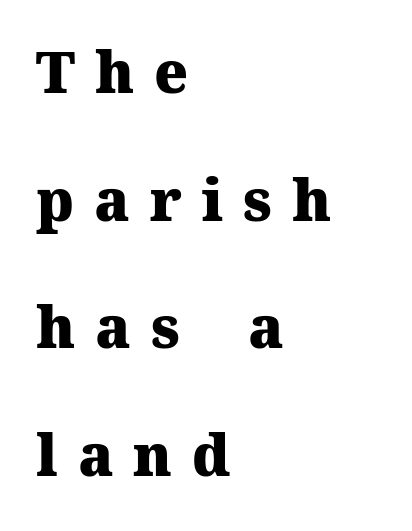
{"serif": "yes", "italic": "no", "bold": "yes", "weight": "heavy", "width": "normal", "stroke_contrast": "medium", "x_height": "medium", "monospaced": "no", "underline": "no", "align": "left", "line_spacing": "loose", "line_spacing_ratio": 2.24, "letter_spacing": "wide", "letter_spacing_em": 0.35, "glyph_px": 57}
